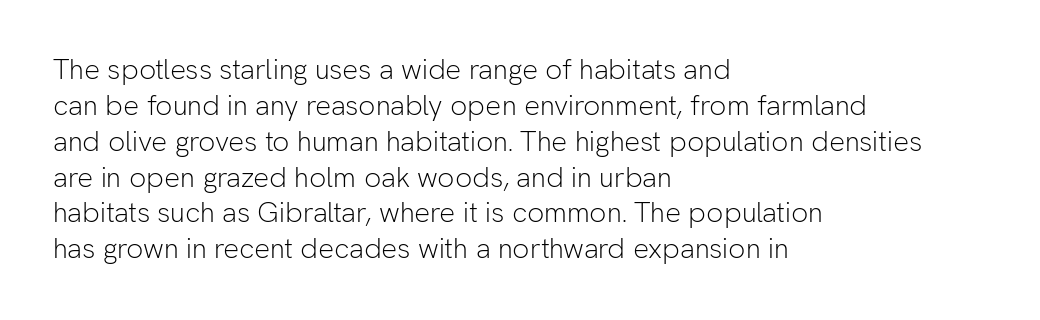
{"serif": "no", "italic": "no", "bold": "no", "weight": "light", "width": "normal", "stroke_contrast": "low", "x_height": "medium", "monospaced": "no", "underline": "no", "align": "left", "line_spacing": "normal", "line_spacing_ratio": 1.28, "letter_spacing": "normal", "letter_spacing_em": 0.0, "glyph_px": 28}
